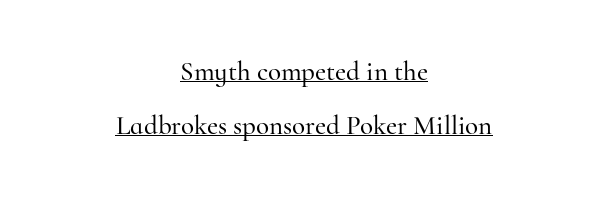
Q: Is the text italic (slanted)? A: No, it is upright.
Q: Is the text underlined? A: Yes.
Q: How is the paragraph aligned? A: Centered.
Q: Is the spacing between letters normal or unusually wide? A: Normal.
Q: Is the spacing between lines tight, normal or loose? A: Loose.
